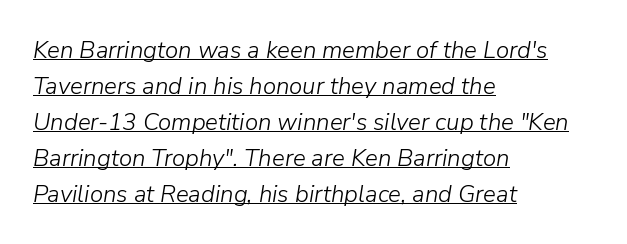
Has an underline been added? It has. The type is set solid horizontally, with unmodified tracking. There's an unmistakable incline to the writing here. Left-aligned paragraph, ragged on the right. Vertical spacing — default.
